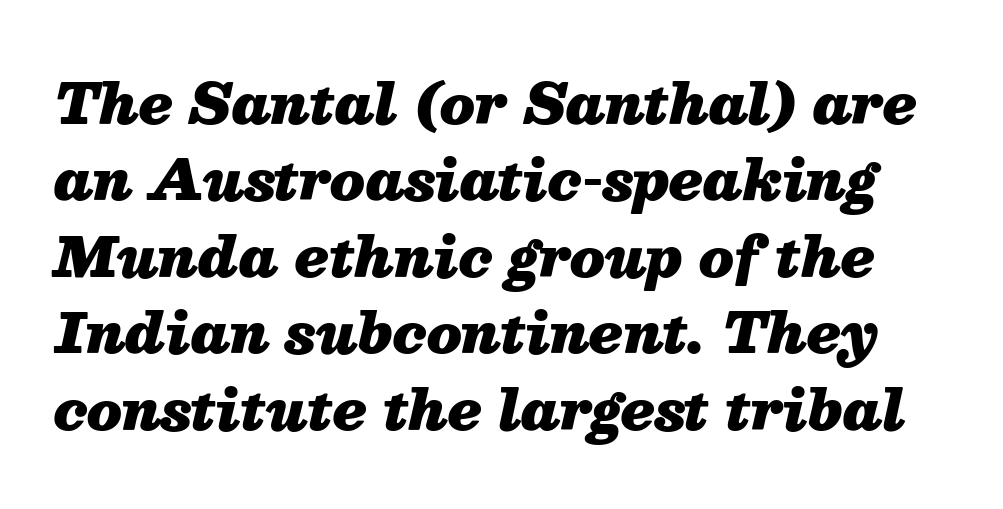
Q: Is the text bold? A: Yes.
Q: Is the text italic (slanted)? A: Yes, it leans right by about 13 degrees.
Q: Is the text underlined? A: No.
Q: Is the spacing between letters normal or unusually wide? A: Normal.
Q: Is the spacing between lines tight, normal or loose? A: Normal.
Q: Width (condensed, normal, or wide)? A: Normal.
Q: Stroke contrast? A: Medium.
Q: x-height? A: Medium.
Q: Monospaced? A: No.
